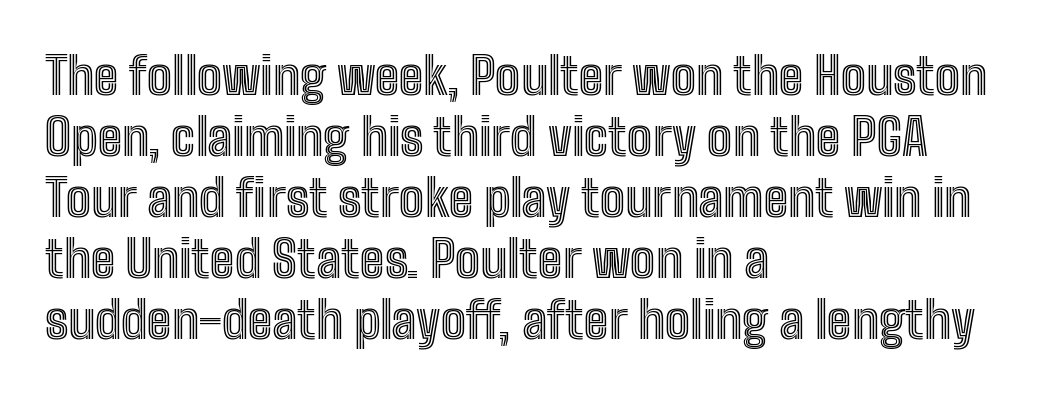
Words appear dense and cohesive because spacing is normal. These lines are rendered in a variable-pitch font. Left-aligned paragraph, ragged on the right. Italic? Not at all — the glyphs are vertical.
